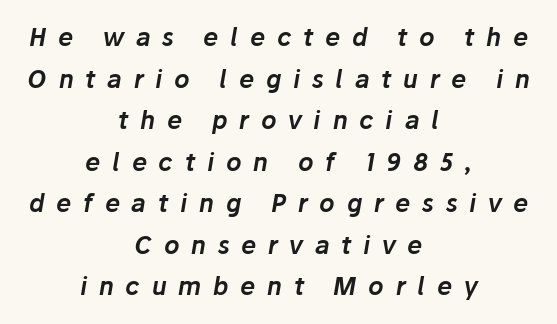
Q: Is the text italic (slanted)? A: Yes, it leans right by about 10 degrees.
Q: Is the text underlined? A: No.
Q: How is the paragraph aligned? A: Centered.
Q: Is the spacing between letters normal or unusually wide? A: Unusually wide.
